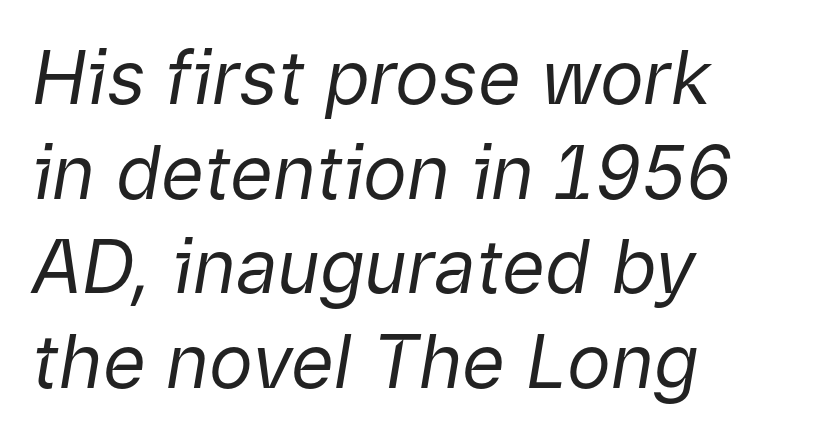
The image shows 74 px regular-weight type, italic (leaning right); set left-aligned, normal line spacing (1.28x), normal letter spacing, not underlined; low stroke contrast and a medium x-height.
